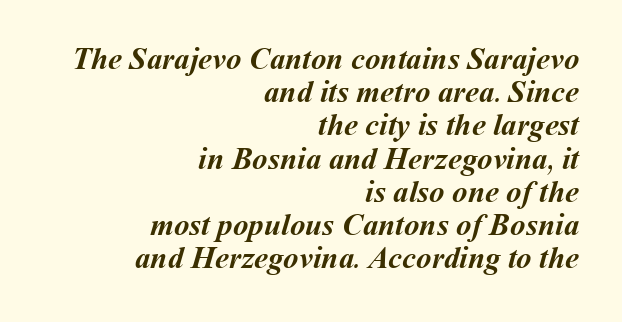
{"bold": "yes", "weight": "semibold", "width": "normal", "stroke_contrast": "medium", "x_height": "medium", "monospaced": "no", "underline": "no", "align": "right", "line_spacing": "tight", "line_spacing_ratio": 1.07, "letter_spacing": "normal", "letter_spacing_em": 0.0, "glyph_px": 31}
